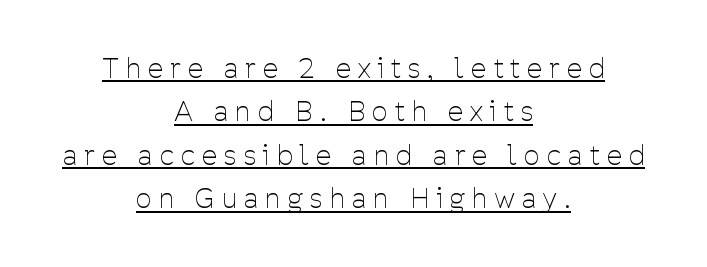
Emphasis is given by a line drawn under the lettering. Rendered with straight, roman letterforms. Stems here are at most as thick as an everyday book face. The passage shown has open, widely tracked lettering throughout. Does the copy run flush right? No — it is centered line by line.
